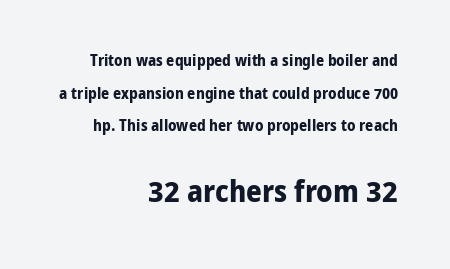
The image shows 31 px bold sans-serif type, upright; set right-aligned, loose line spacing (2.04x), normal letter spacing, not underlined; the second (bottom) block is 1.94x larger; low stroke contrast and a medium x-height.
